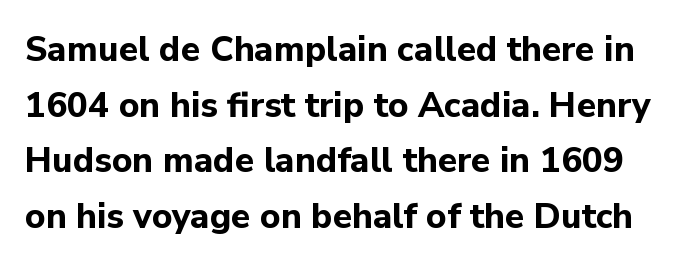
The image shows 35 px bold sans-serif type, upright; set normal line spacing (1.59x), normal letter spacing, not underlined; low stroke contrast and a medium x-height.
